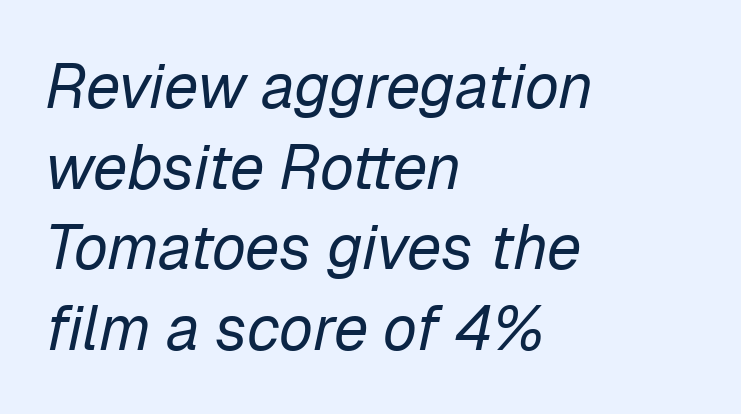
Think of a printed novel: that variable character pitch is what you see here. Weight: regular or lighter. The designer left line spacing at the default. The gap between lines stays unmarked. An italicized treatment has been applied to the whole sample.
